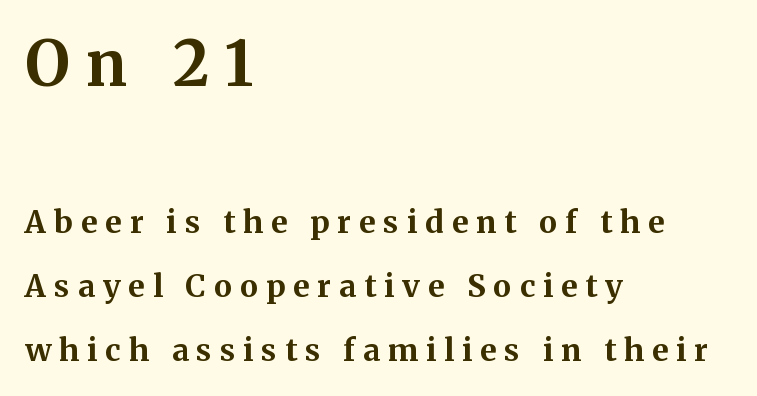
{"serif": "yes", "italic": "no", "bold": "yes", "weight": "bold", "width": "normal", "stroke_contrast": "medium", "x_height": "medium", "monospaced": "no", "underline": "no", "align": "left", "line_spacing": "loose", "line_spacing_ratio": 2.06, "letter_spacing": "wide", "letter_spacing_em": 0.26, "larger_block": "first", "size_ratio": 2.0, "glyph_px": 62}
